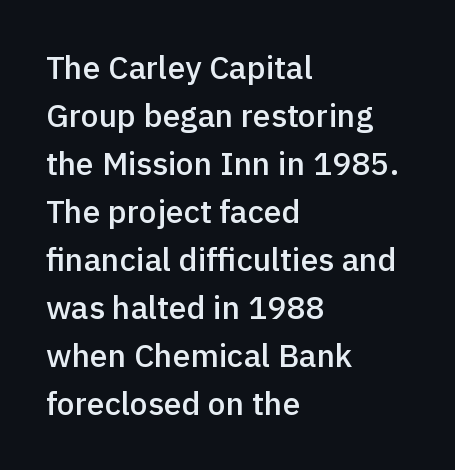
Observe the absence of serifs on each vertical stroke in this sample. This is moderately heavy type, rendered in semibold. The compositor pushed each line to the left boundary. There is no visible air inserted between adjacent glyphs. A roman cut, with each character standing at attention.
